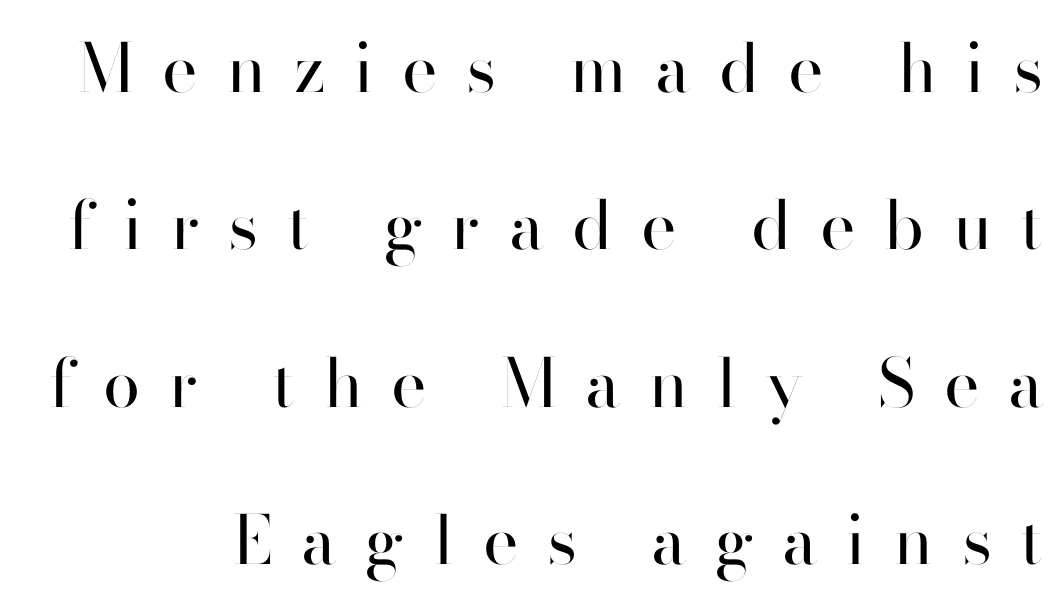
{"serif": "no", "italic": "no", "bold": "no", "weight": "regular", "width": "normal", "stroke_contrast": "high", "x_height": "small", "monospaced": "no", "underline": "no", "line_spacing": "loose", "line_spacing_ratio": 2.35, "letter_spacing": "wide", "letter_spacing_em": 0.43, "glyph_px": 67}
